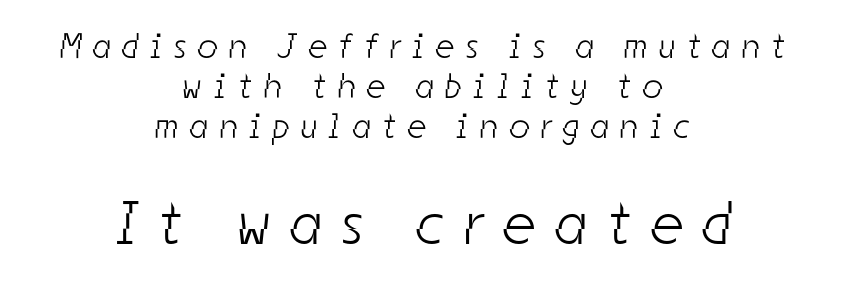
Q: Is the text bold? A: No.
Q: Is the typeface a serif or a sans-serif typeface? A: Sans-serif.
Q: Is the text underlined? A: No.
Q: How is the paragraph aligned? A: Centered.
Q: Is the spacing between letters normal or unusually wide? A: Unusually wide.
Q: Is the spacing between lines tight, normal or loose? A: Tight.
Q: Which block of text is set in a larger size, the first (top) or the second (bottom)? A: The second (bottom) one.
Q: Width (condensed, normal, or wide)? A: Condensed.
Q: Stroke contrast? A: Low.
Q: x-height? A: Medium.
Q: Monospaced? A: No.
